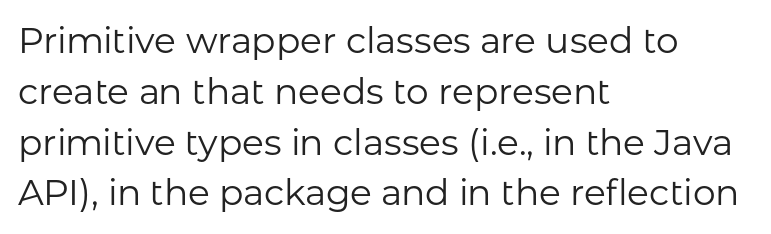
Weight: in the light-to-regular range. Posture: vertical. Each letter's strokes conclude bluntly, with no projecting serifs. Words appear dense and cohesive because spacing is normal.
